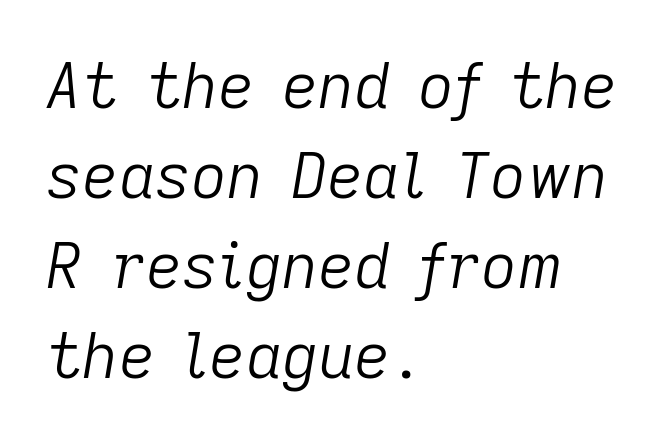
The image shows 63 px light type, italic (leaning right); set left-aligned, normal line spacing (1.43x), normal letter spacing, not underlined; low stroke contrast and a medium x-height.
